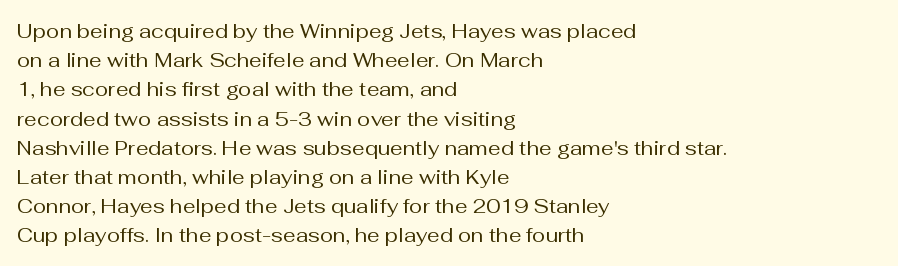
{"italic": "no", "bold": "no", "underline": "no", "align": "left", "line_spacing": "normal", "line_spacing_ratio": 1.46, "letter_spacing": "normal", "letter_spacing_em": 0.0, "glyph_px": 20}
